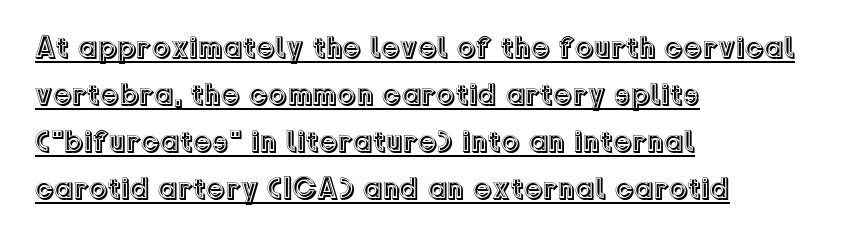
The image shows 30 px text type, upright; set left-aligned, normal line spacing (1.57x), normal letter spacing, underlined; a medium x-height.
